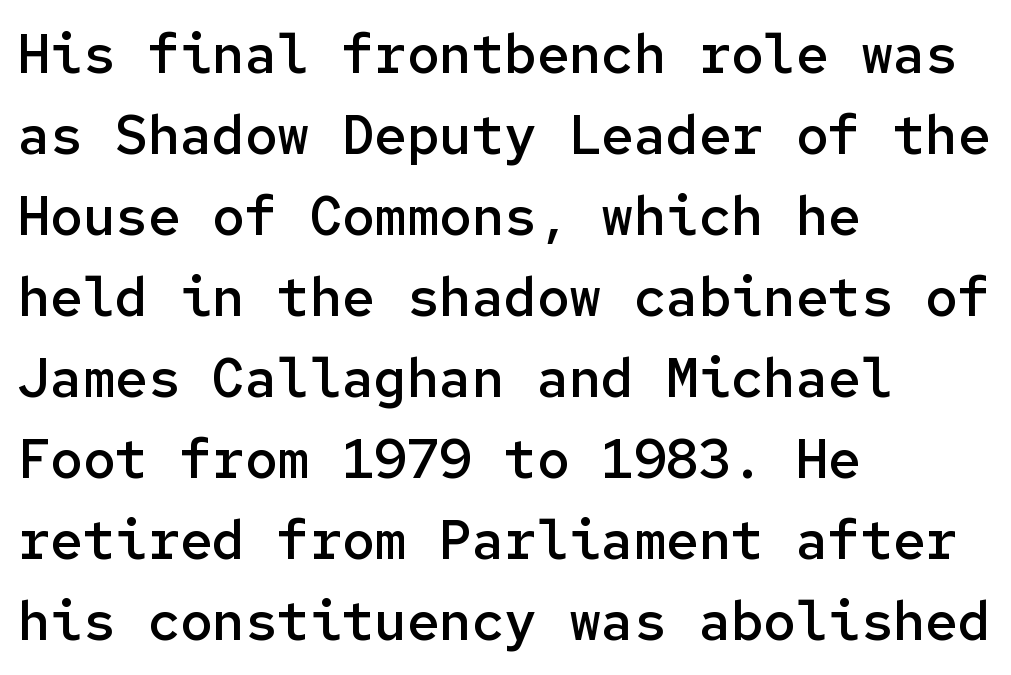
Horizontal alignment here is leftward, the default for most running prose. The block of text has a typical density, with ordinary space between rows. Just letters on the line, the space beneath them empty. This sample uses an upright cut, with every glyph sitting square on the baseline. What weight is shown? A semibold, between regular and bold. The face used here is rendered with its standard letterfit.
